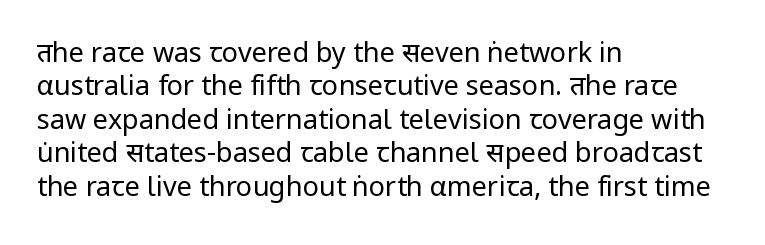
{"italic": "no", "bold": "no", "underline": "no", "align": "left", "line_spacing_ratio": 1.24, "letter_spacing": "normal", "letter_spacing_em": 0.0, "glyph_px": 27}
